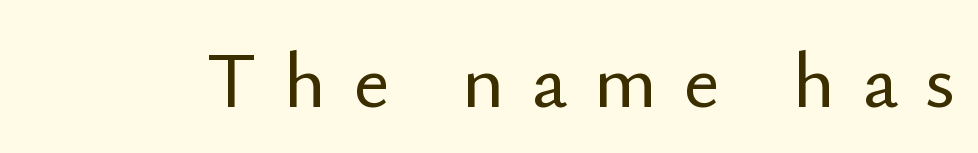
{"serif": "no", "italic": "no", "width": "normal", "stroke_contrast": "low", "x_height": "small", "monospaced": "no", "underline": "no", "letter_spacing": "wide", "letter_spacing_em": 0.34, "glyph_px": 79}
